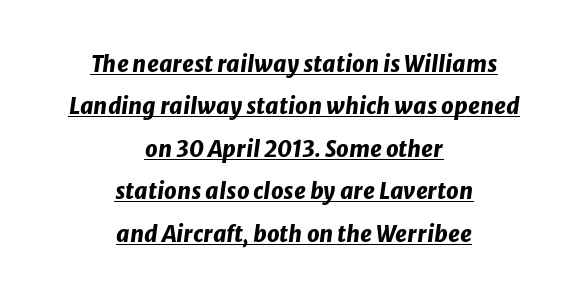
Caption: standard tracking, unaltered. The strokes are fattened all the way to bold. If you measured baseline to baseline, you'd find a long distance. Has an underline been added? It has. The text block is weighted toward neither margin, spreading evenly from the middle. Emphasis-style slanted type is in use.
